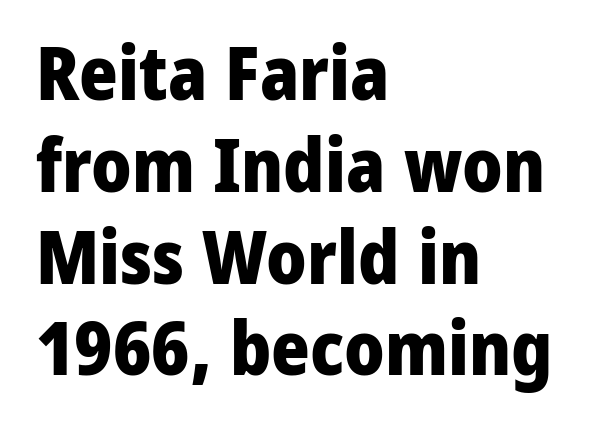
The image shows 74 px heavy sans-serif type, upright; set left-aligned, line spacing 1.24x, normal letter spacing, not underlined; low stroke contrast and a medium x-height.
